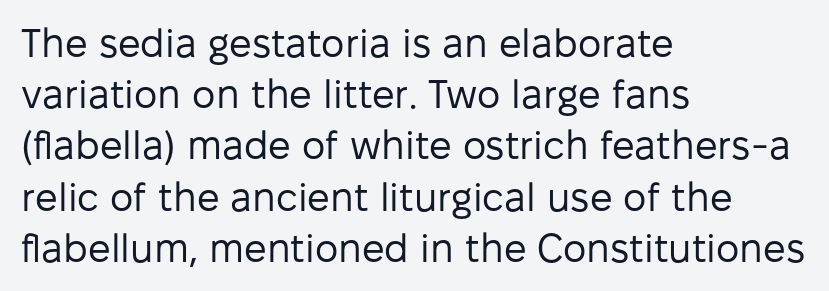
The image shows 40 px regular-weight sans-serif type, upright; set left-aligned, normal line spacing (1.28x), normal letter spacing, not underlined; low stroke contrast and a medium x-height.
